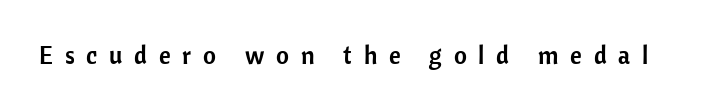
Check the space under the baseline: it is left empty. When letters stand straight like this, we call the style roman or upright. The rendering inserts visible extra space after every character.
